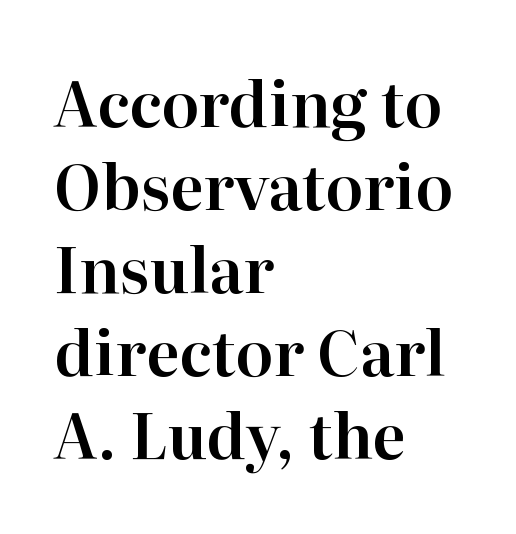
Q: Is the text italic (slanted)? A: No, it is upright.
Q: Is the typeface a serif or a sans-serif typeface? A: Serif.
Q: Is the text underlined? A: No.
Q: How is the paragraph aligned? A: Left-aligned.
Q: Is the spacing between letters normal or unusually wide? A: Normal.
Q: Is the spacing between lines tight, normal or loose? A: Normal.
Q: Width (condensed, normal, or wide)? A: Normal.
Q: Stroke contrast? A: High.
Q: x-height? A: Medium.
Q: Monospaced? A: No.
